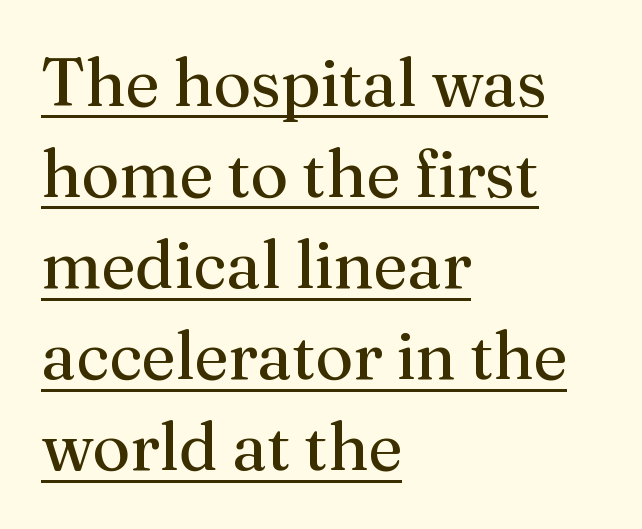
{"serif": "yes", "italic": "no", "bold": "no", "weight": "regular", "width": "normal", "stroke_contrast": "medium", "x_height": "medium", "monospaced": "no", "underline": "yes", "align": "left", "line_spacing": "normal", "line_spacing_ratio": 1.38, "letter_spacing": "normal", "letter_spacing_em": 0.0, "glyph_px": 66}
